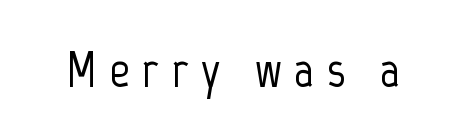
Q: Is the text italic (slanted)? A: No, it is upright.
Q: Is the typeface a serif or a sans-serif typeface? A: Sans-serif.
Q: Is the text underlined? A: No.
Q: Is the spacing between letters normal or unusually wide? A: Unusually wide.
Q: Width (condensed, normal, or wide)? A: Condensed.
Q: Stroke contrast? A: Low.
Q: x-height? A: Medium.
Q: Monospaced? A: No.
